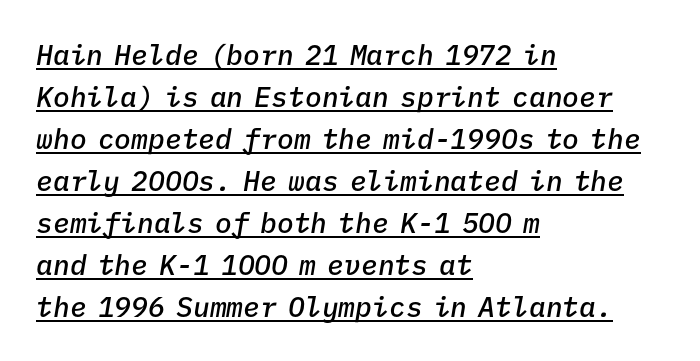
The letters are semibold — heavier than regular but short of a full bold. Every word sits above its own underline. This rendering leaves character spacing at its baseline value. Vertically, the passage feels balanced, rows spaced as you'd expect. Characters are canted at an angle relative to the baseline's perpendicular.
